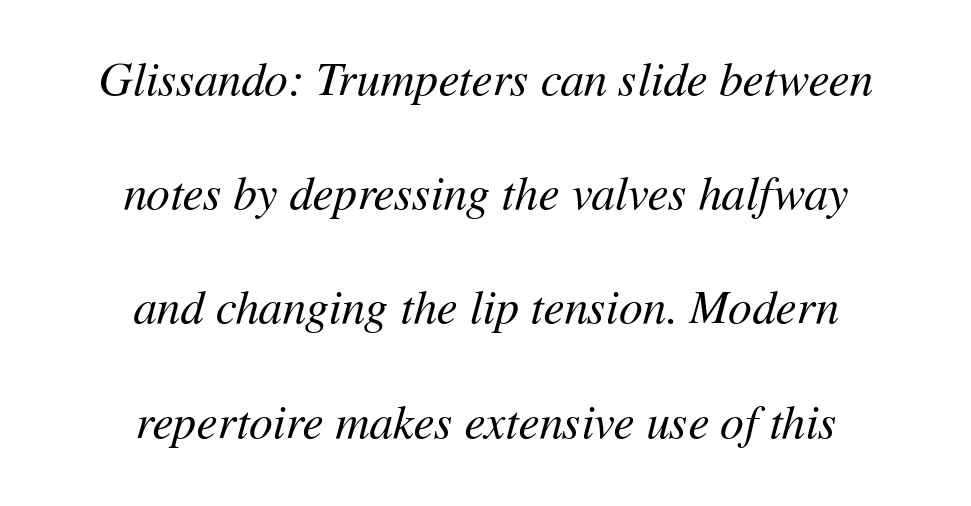
Q: Is the text bold? A: No.
Q: Is the text italic (slanted)? A: Yes, it leans right by about 11 degrees.
Q: Is the text underlined? A: No.
Q: How is the paragraph aligned? A: Centered.
Q: Is the spacing between letters normal or unusually wide? A: Normal.
Q: Is the spacing between lines tight, normal or loose? A: Loose.
Q: Width (condensed, normal, or wide)? A: Normal.
Q: Stroke contrast? A: Medium.
Q: x-height? A: Medium.
Q: Monospaced? A: No.
